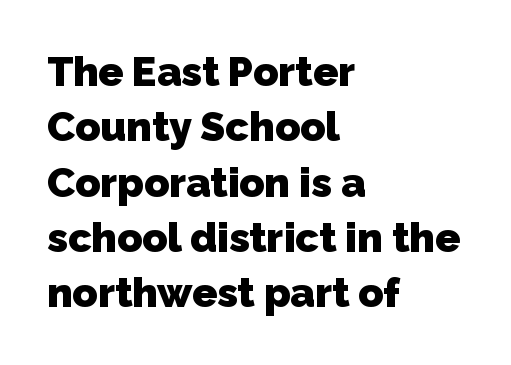
Q: Is the text bold? A: Yes.
Q: Is the typeface a serif or a sans-serif typeface? A: Sans-serif.
Q: Is the text underlined? A: No.
Q: How is the paragraph aligned? A: Left-aligned.
Q: Is the spacing between letters normal or unusually wide? A: Normal.
Q: Is the spacing between lines tight, normal or loose? A: Normal.
Q: Width (condensed, normal, or wide)? A: Normal.
Q: Stroke contrast? A: Low.
Q: x-height? A: Medium.
Q: Monospaced? A: No.
